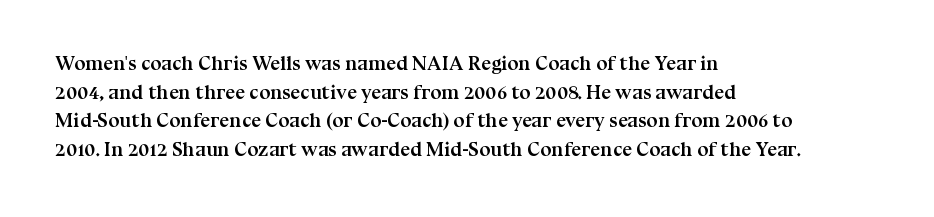
This sample uses an upright cut, with every glyph sitting square on the baseline. Only glyphs here, with clear space below each row. Visually the block forms a straight wall on the left and a jagged coastline on the right. Its strokes are broad and dark, the hallmark of bold type. This block has exactly the height ordinary leading produces. The passage shown has conventional tracking throughout.
